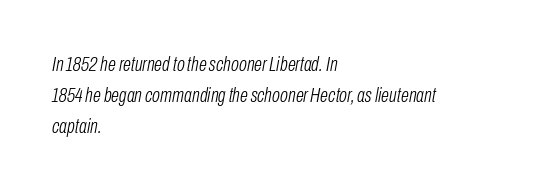
{"italic": "yes", "lean": "right", "slant_degrees": 10, "bold": "no", "underline": "no", "align": "left", "line_spacing": "normal", "line_spacing_ratio": 1.47, "letter_spacing": "normal", "letter_spacing_em": 0.0, "glyph_px": 21}
